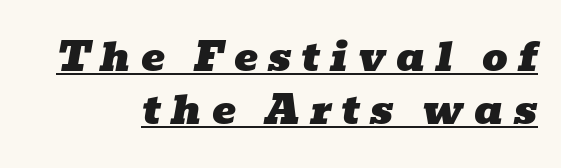
{"serif": "yes", "italic": "yes", "lean": "right", "slant_degrees": 10, "width": "wide", "stroke_contrast": "low", "x_height": "medium", "monospaced": "no", "underline": "yes", "align": "right", "line_spacing": "normal", "line_spacing_ratio": 1.33, "letter_spacing": "wide", "letter_spacing_em": 0.26, "glyph_px": 40}
